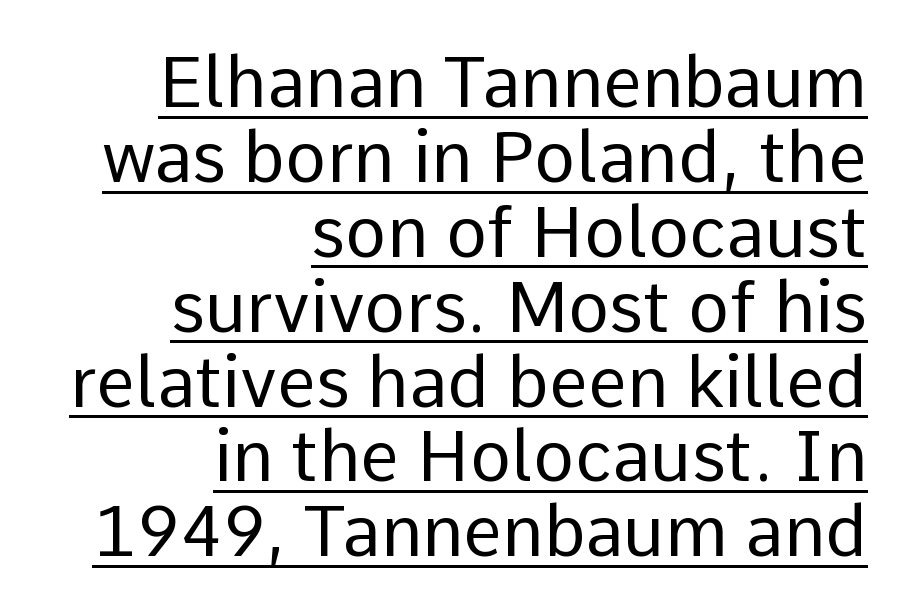
Between one letter and the next there's only the usual sliver of space. The type sits square on the baseline with zero lean. The rendering shows plain stroke endings on the letterforms — a sans-serif design. The passage shown is typed in a proportional face where columns would drift. Weight: not bold — regular or lighter. Does the copy run flush right? Yes — the right margin is perfectly even.
